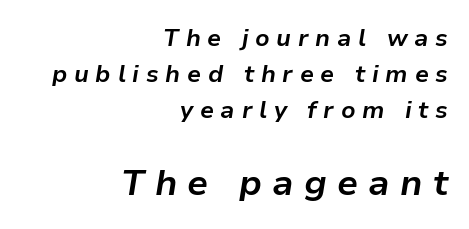
Q: Is the text bold? A: Yes.
Q: Is the text italic (slanted)? A: Yes, it leans right by about 9 degrees.
Q: Is the text underlined? A: No.
Q: How is the paragraph aligned? A: Right-aligned.
Q: Is the spacing between letters normal or unusually wide? A: Unusually wide.
Q: Is the spacing between lines tight, normal or loose? A: Normal.
Q: Which block of text is set in a larger size, the first (top) or the second (bottom)? A: The second (bottom) one.
Q: Width (condensed, normal, or wide)? A: Normal.
Q: Stroke contrast? A: Low.
Q: x-height? A: Medium.
Q: Monospaced? A: No.
